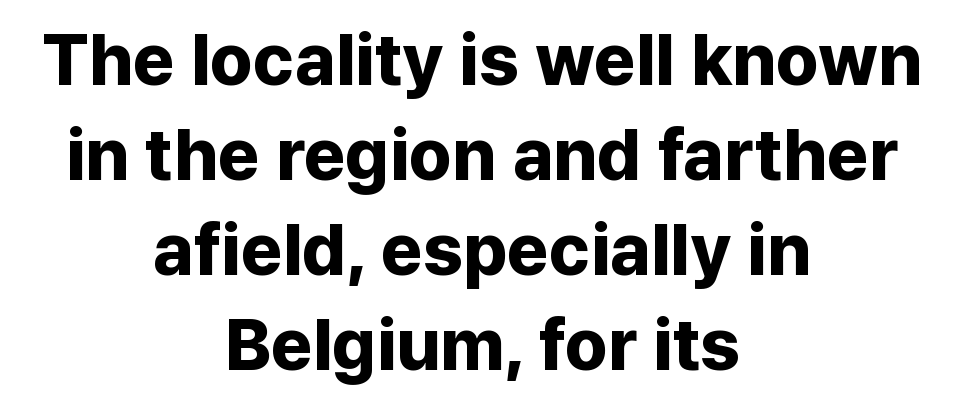
What's the leading like? Ordinary, nothing unusual. This rendering features lettering with no underline. The letterforms sit shoulder to shoulder at normal distance. Unlike italic type, these characters show no tilt at all. Layout note: lines centered. A full-strength bold gives these letters their thick strokes.
